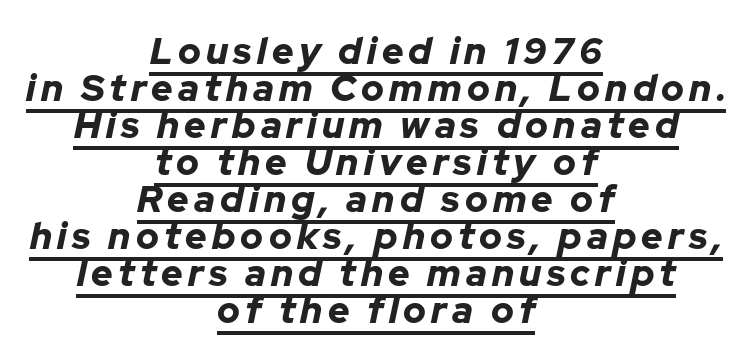
Q: Is the text bold? A: Yes.
Q: Is the text italic (slanted)? A: Yes, it leans right by about 12 degrees.
Q: Is the text underlined? A: Yes.
Q: How is the paragraph aligned? A: Centered.
Q: Is the spacing between lines tight, normal or loose? A: Tight.
Q: Width (condensed, normal, or wide)? A: Normal.
Q: Stroke contrast? A: Low.
Q: x-height? A: Medium.
Q: Monospaced? A: No.
